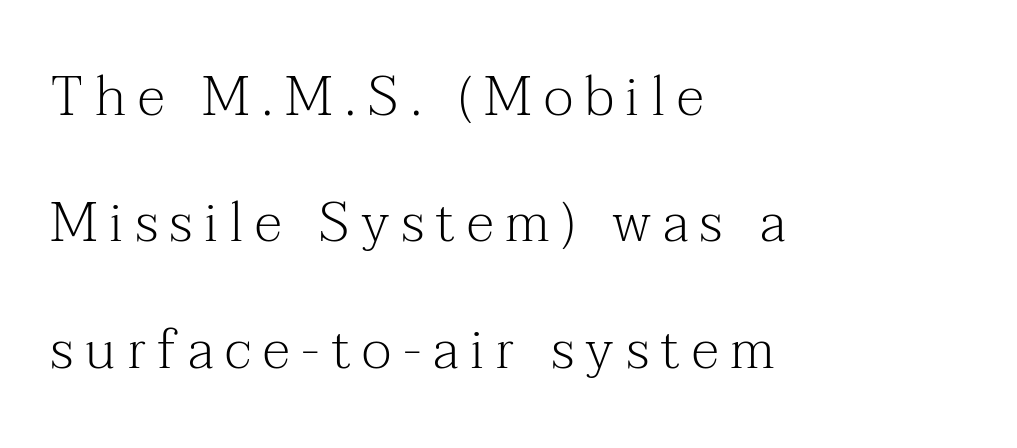
The image shows 55 px light serif type, upright; set left-aligned, loose line spacing (2.3x), unusually wide letter spacing (+0.21 em), not underlined; medium stroke contrast and a medium x-height.
